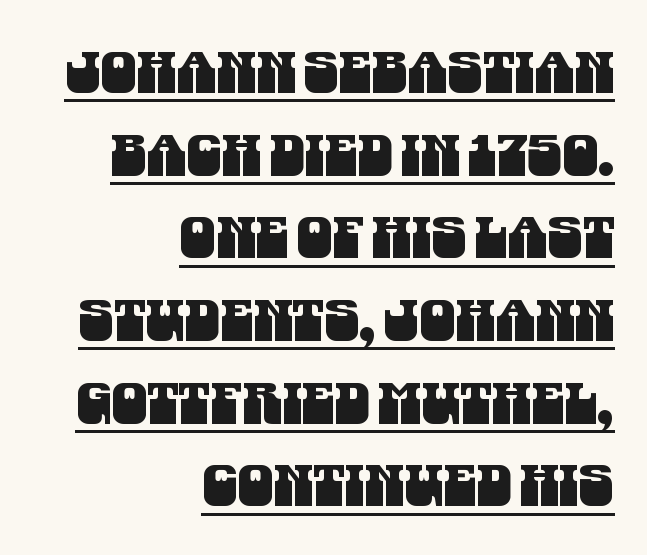
The image shows 57 px condensed sans-serif type; set right-aligned, normal line spacing (1.45x), normal letter spacing, underlined; medium stroke contrast and a large x-height.
